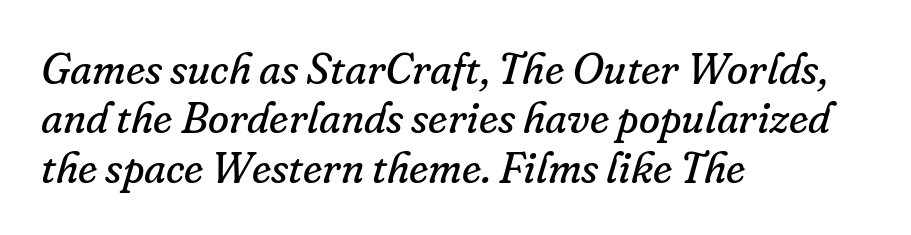
The image shows 43 px regular-weight serif type, italic (leaning right); set left-aligned, tight line spacing (1.15x), normal letter spacing, not underlined; low stroke contrast and a small x-height.
